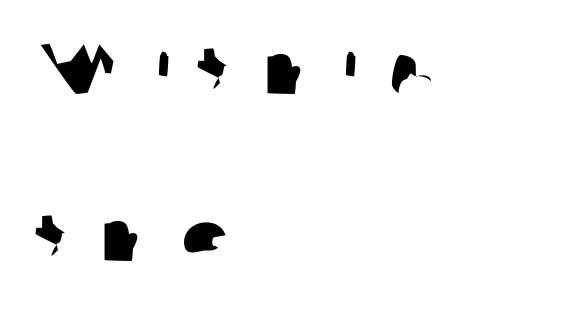
Q: Is the typeface a serif or a sans-serif typeface? A: Sans-serif.
Q: Is the text underlined? A: No.
Q: How is the paragraph aligned? A: Left-aligned.
Q: Is the spacing between letters normal or unusually wide? A: Unusually wide.
Q: Is the spacing between lines tight, normal or loose? A: Loose.
Q: Width (condensed, normal, or wide)? A: Normal.
Q: Stroke contrast? A: Low.
Q: x-height? A: Medium.
Q: Monospaced? A: No.
